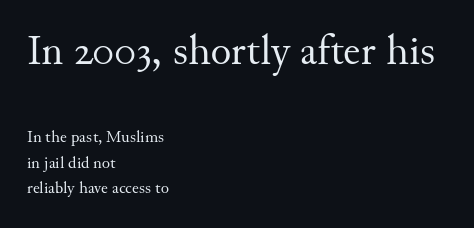
Q: Is the text bold? A: No.
Q: Is the text italic (slanted)? A: No, it is upright.
Q: Is the typeface a serif or a sans-serif typeface? A: Serif.
Q: Is the text underlined? A: No.
Q: How is the paragraph aligned? A: Left-aligned.
Q: Is the spacing between letters normal or unusually wide? A: Normal.
Q: Is the spacing between lines tight, normal or loose? A: Normal.
Q: Which block of text is set in a larger size, the first (top) or the second (bottom)? A: The first (top) one.
Q: Width (condensed, normal, or wide)? A: Normal.
Q: Stroke contrast? A: Medium.
Q: x-height? A: Small.
Q: Monospaced? A: No.
